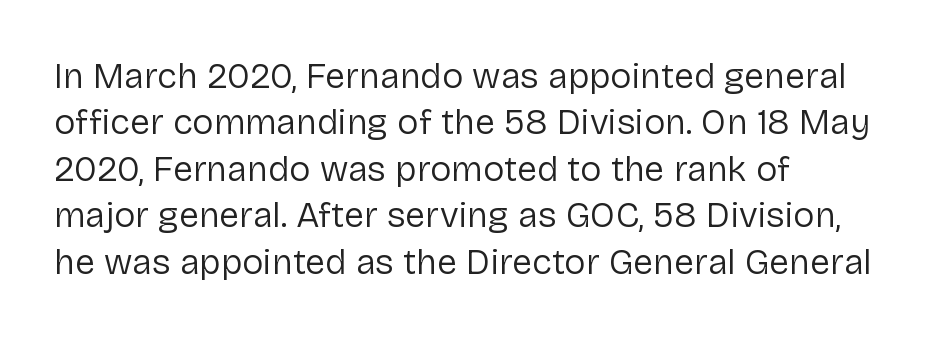
The letters advance in unequal steps, a hallmark of proportional type. A roman cut, with each character standing at attention. Nope, no serifs anywhere on these letters. Tracking here is standard; glyphs follow each other at the usual distance. The rendering uses a moderate line-height, typical for paragraphs. Stroke thickness stays within the range of a standard reading face or lighter.
